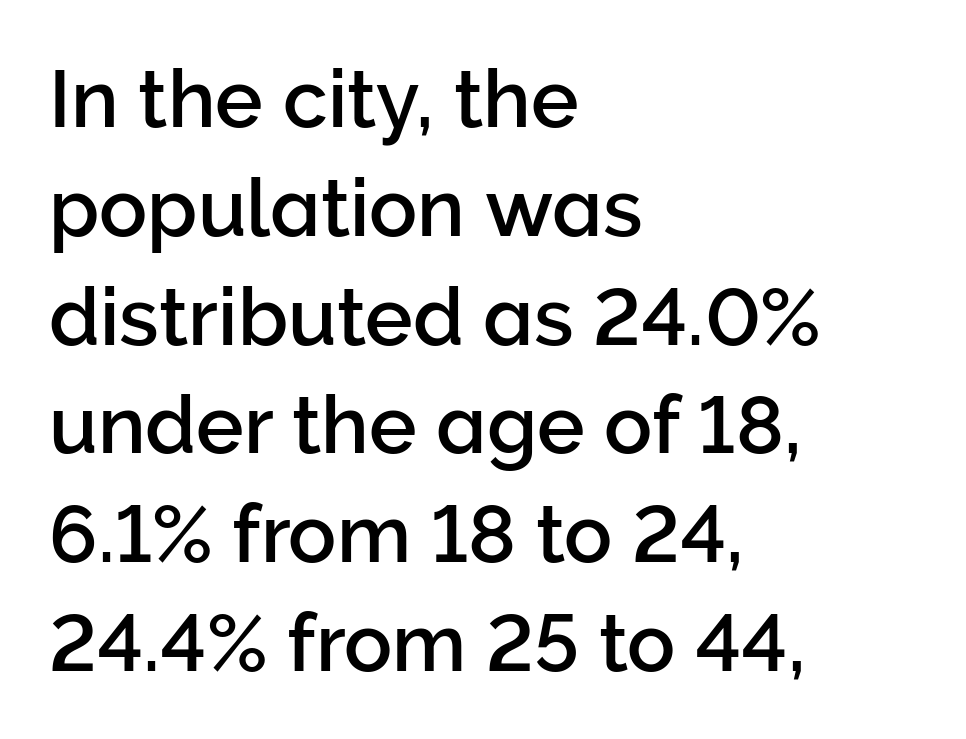
Q: Is the text italic (slanted)? A: No, it is upright.
Q: Is the typeface a serif or a sans-serif typeface? A: Sans-serif.
Q: Is the text underlined? A: No.
Q: How is the paragraph aligned? A: Left-aligned.
Q: Is the spacing between letters normal or unusually wide? A: Normal.
Q: Is the spacing between lines tight, normal or loose? A: Normal.
Q: Width (condensed, normal, or wide)? A: Normal.
Q: Stroke contrast? A: Low.
Q: x-height? A: Medium.
Q: Monospaced? A: No.
